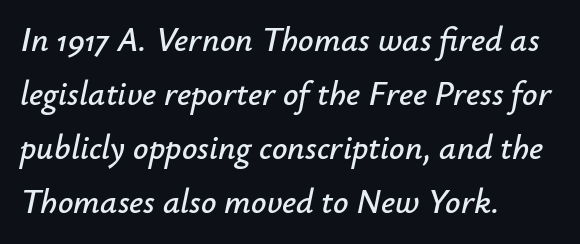
The image shows 34 px text type, italic (leaning right); set left-aligned, normal line spacing (1.59x), normal letter spacing, not underlined; low stroke contrast and a small x-height.
